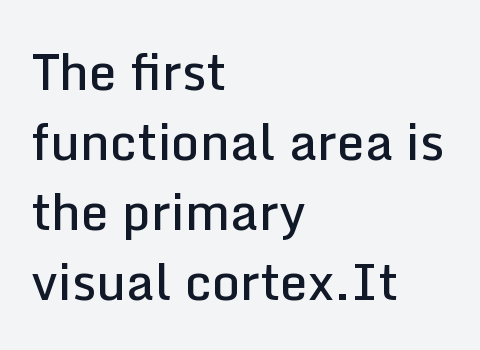
{"serif": "no", "italic": "no", "bold": "semi", "weight": "semibold", "width": "normal", "stroke_contrast": "low", "x_height": "medium", "monospaced": "no", "underline": "no", "align": "left", "line_spacing": "normal", "line_spacing_ratio": 1.4, "letter_spacing": "normal", "letter_spacing_em": 0.0, "glyph_px": 50}
